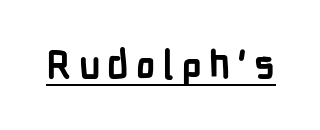
Q: Is the text bold? A: Yes.
Q: Is the text italic (slanted)? A: No, it is upright.
Q: Is the typeface a serif or a sans-serif typeface? A: Sans-serif.
Q: Is the text underlined? A: Yes.
Q: Width (condensed, normal, or wide)? A: Condensed.
Q: Stroke contrast? A: Low.
Q: x-height? A: Medium.
Q: Monospaced? A: No.
